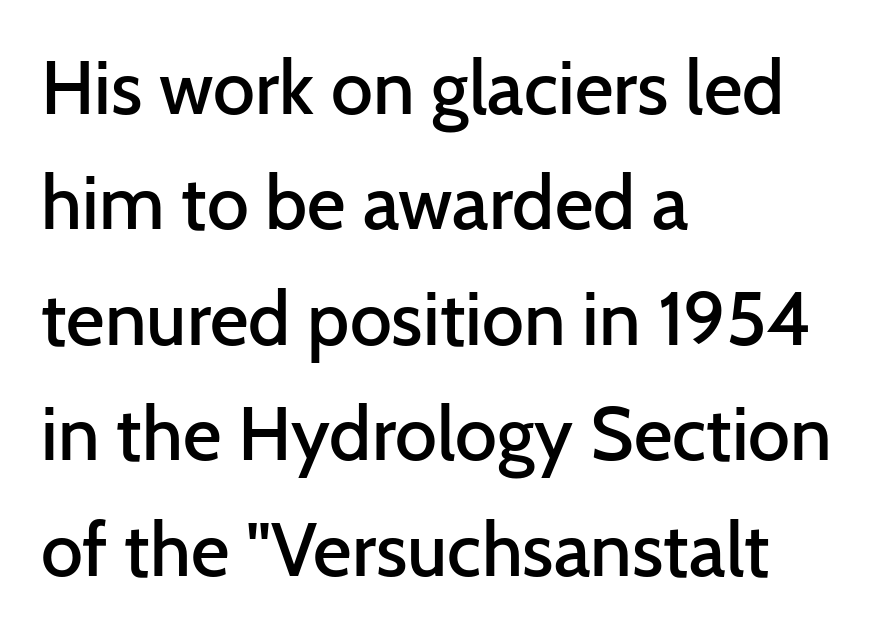
Q: Is the text bold? A: Semi-bold.
Q: Is the text italic (slanted)? A: No, it is upright.
Q: Is the typeface a serif or a sans-serif typeface? A: Sans-serif.
Q: Is the text underlined? A: No.
Q: How is the paragraph aligned? A: Left-aligned.
Q: Is the spacing between letters normal or unusually wide? A: Normal.
Q: Is the spacing between lines tight, normal or loose? A: Normal.
Q: Width (condensed, normal, or wide)? A: Normal.
Q: Stroke contrast? A: Low.
Q: x-height? A: Medium.
Q: Monospaced? A: No.
